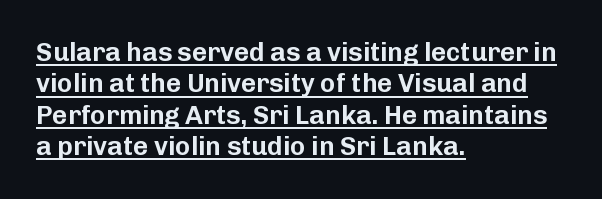
Q: Is the text italic (slanted)? A: No, it is upright.
Q: Is the text underlined? A: Yes.
Q: How is the paragraph aligned? A: Left-aligned.
Q: Is the spacing between letters normal or unusually wide? A: Normal.
